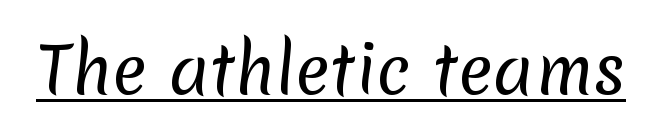
Here the designer chose a conventional face with non-uniform glyph widths. The font is comparable to plain body text, perhaps lighter. Quick note: underline on. Nope, no serifs anywhere on these letters. Inter-character spacing is left at the font's built-in metrics.
